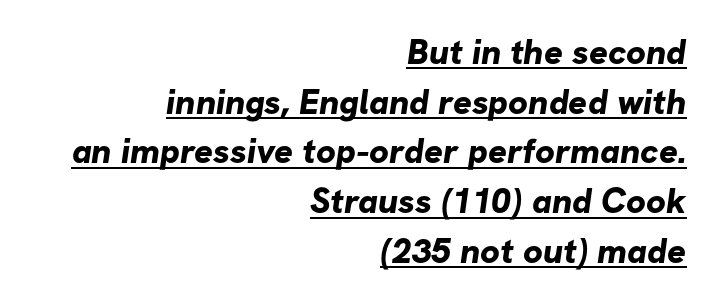
The image shows 35 px bold sans-serif type; set right-aligned, normal line spacing (1.42x), normal letter spacing, underlined; low stroke contrast and a medium x-height.
